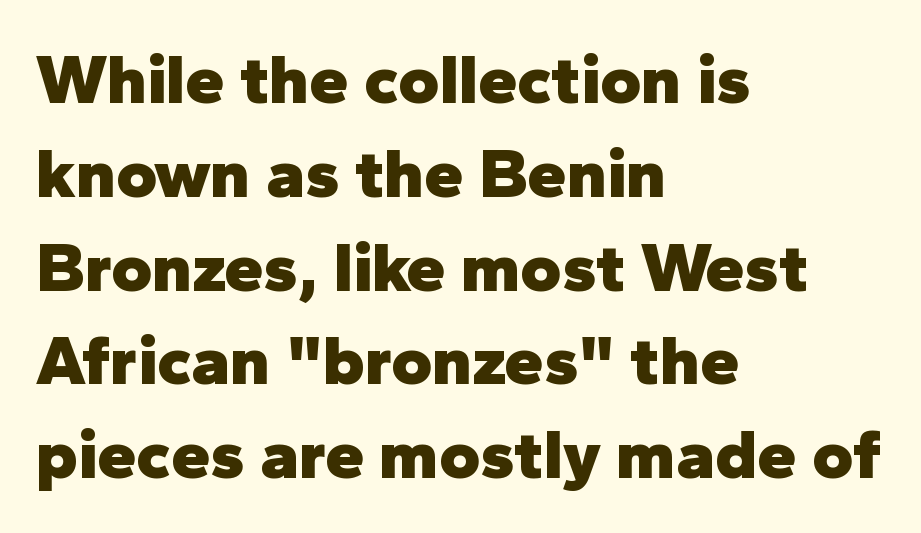
Q: Is the text bold? A: Yes.
Q: Is the text italic (slanted)? A: No, it is upright.
Q: Is the typeface a serif or a sans-serif typeface? A: Sans-serif.
Q: Is the text underlined? A: No.
Q: How is the paragraph aligned? A: Left-aligned.
Q: Is the spacing between letters normal or unusually wide? A: Normal.
Q: Is the spacing between lines tight, normal or loose? A: Normal.
Q: Width (condensed, normal, or wide)? A: Normal.
Q: Stroke contrast? A: Low.
Q: x-height? A: Medium.
Q: Monospaced? A: No.
